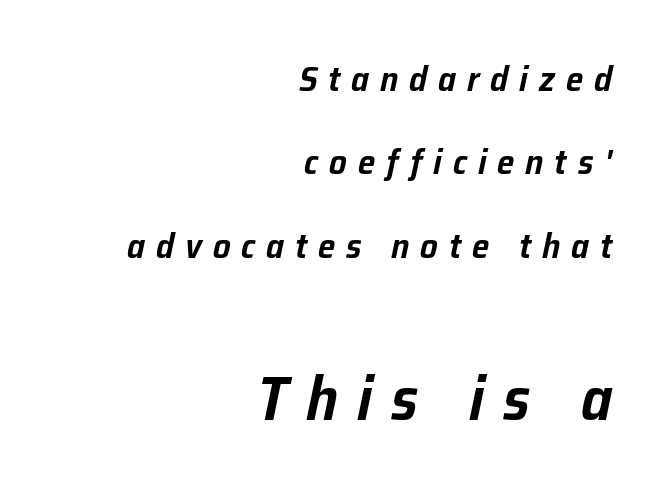
Q: Is the text italic (slanted)? A: Yes, it leans right by about 12 degrees.
Q: Is the text underlined? A: No.
Q: How is the paragraph aligned? A: Right-aligned.
Q: Is the spacing between letters normal or unusually wide? A: Unusually wide.
Q: Is the spacing between lines tight, normal or loose? A: Loose.
Q: Which block of text is set in a larger size, the first (top) or the second (bottom)? A: The second (bottom) one.
Q: Width (condensed, normal, or wide)? A: Normal.
Q: Stroke contrast? A: Low.
Q: x-height? A: Medium.
Q: Monospaced? A: No.
